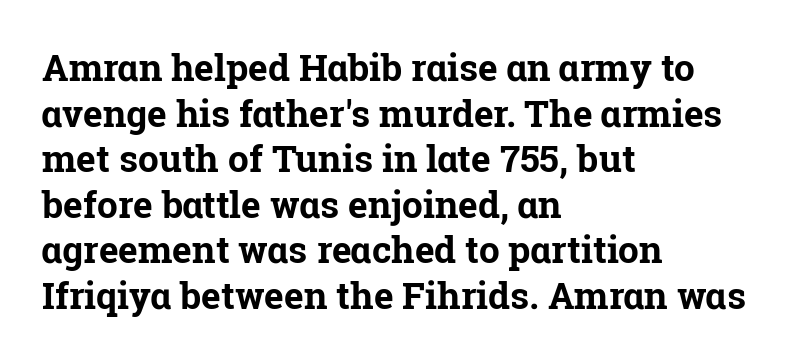
Q: Is the text bold? A: Yes.
Q: Is the text italic (slanted)? A: No, it is upright.
Q: Is the typeface a serif or a sans-serif typeface? A: Serif.
Q: Is the text underlined? A: No.
Q: How is the paragraph aligned? A: Left-aligned.
Q: Is the spacing between letters normal or unusually wide? A: Normal.
Q: Width (condensed, normal, or wide)? A: Normal.
Q: Stroke contrast? A: Low.
Q: x-height? A: Medium.
Q: Monospaced? A: No.
